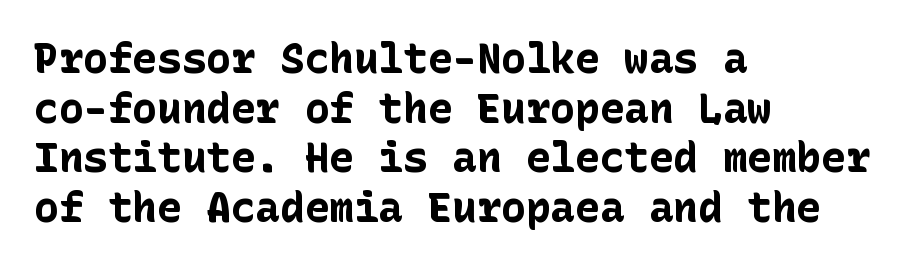
The image shows 41 px bold sans-serif type, upright; set left-aligned, line spacing 1.21x, normal letter spacing, not underlined; low stroke contrast and a medium x-height.
